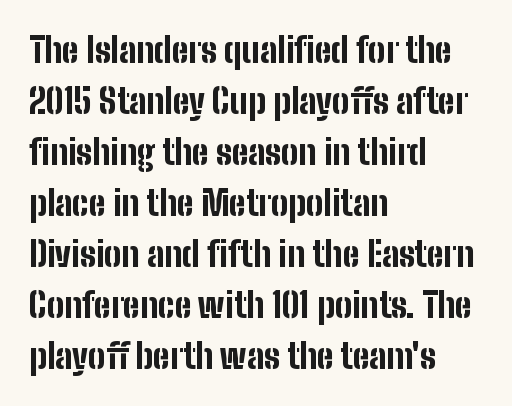
Q: Is the text bold? A: Yes.
Q: Is the text italic (slanted)? A: No, it is upright.
Q: Is the typeface a serif or a sans-serif typeface? A: Sans-serif.
Q: Is the text underlined? A: No.
Q: How is the paragraph aligned? A: Left-aligned.
Q: Is the spacing between letters normal or unusually wide? A: Normal.
Q: Is the spacing between lines tight, normal or loose? A: Normal.
Q: Width (condensed, normal, or wide)? A: Condensed.
Q: Stroke contrast? A: Low.
Q: x-height? A: Medium.
Q: Monospaced? A: No.
